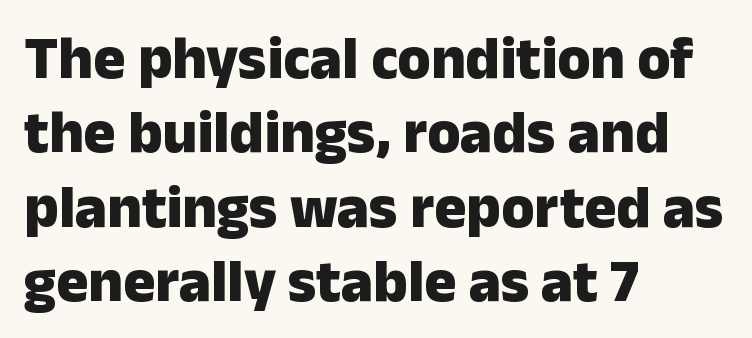
Q: Is the text bold? A: Yes.
Q: Is the text italic (slanted)? A: No, it is upright.
Q: Is the typeface a serif or a sans-serif typeface? A: Sans-serif.
Q: Is the text underlined? A: No.
Q: How is the paragraph aligned? A: Left-aligned.
Q: Is the spacing between letters normal or unusually wide? A: Normal.
Q: Width (condensed, normal, or wide)? A: Normal.
Q: Stroke contrast? A: Low.
Q: x-height? A: Medium.
Q: Monospaced? A: No.
